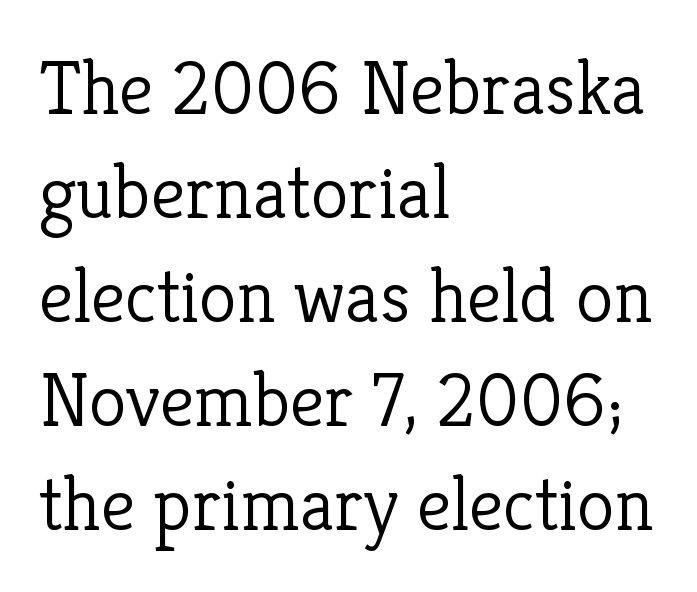
{"serif": "yes", "italic": "no", "bold": "no", "weight": "light", "width": "normal", "stroke_contrast": "low", "x_height": "medium", "monospaced": "no", "underline": "no", "align": "left", "line_spacing": "normal", "line_spacing_ratio": 1.35, "letter_spacing": "normal", "letter_spacing_em": 0.0, "glyph_px": 77}
